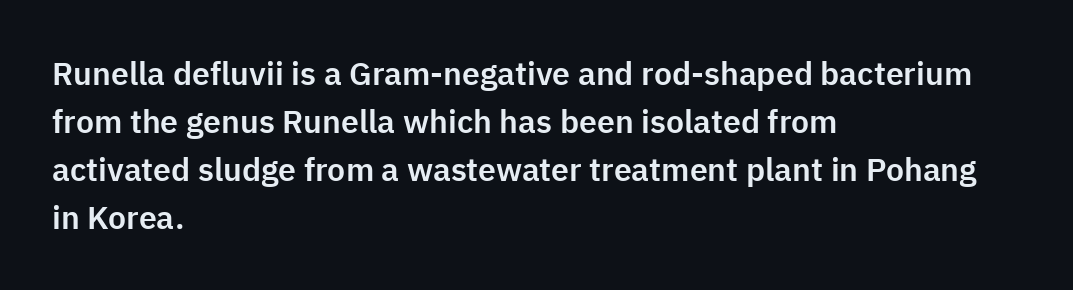
Notice how the stems are strictly vertical — no italics here. If you drew a ruler down the left edge, every line would touch it. You can tell from the bare stems that sans-serif type was used. Does extra space separate the letters? No, they use regular spacing. The leading is moderate, giving the passage an even texture. The zone under the glyphs is completely vacant.
